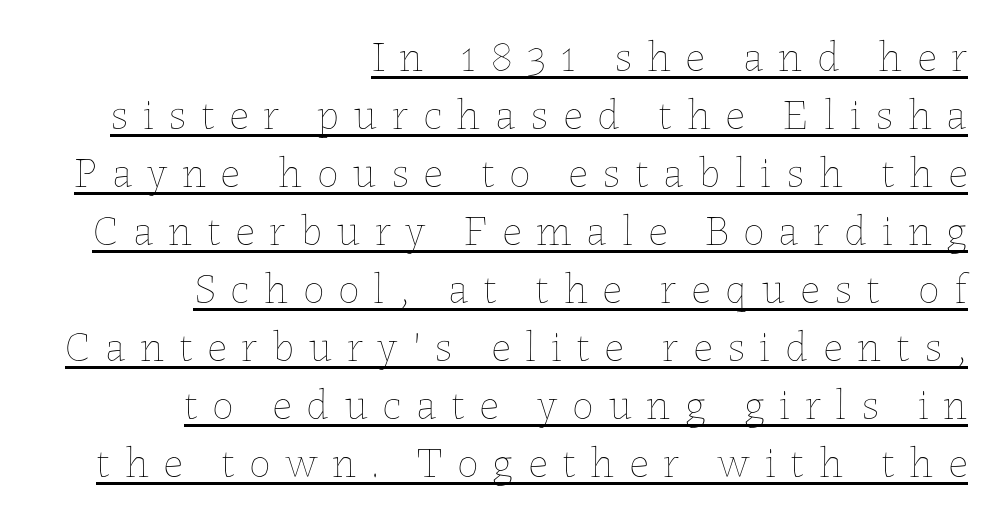
Vertically, the passage feels balanced, rows spaced as you'd expect. Here the designer chose a conventional face with non-uniform glyph widths. Vertical stems look standard width or narrower in stroke. Upright lettering throughout.
